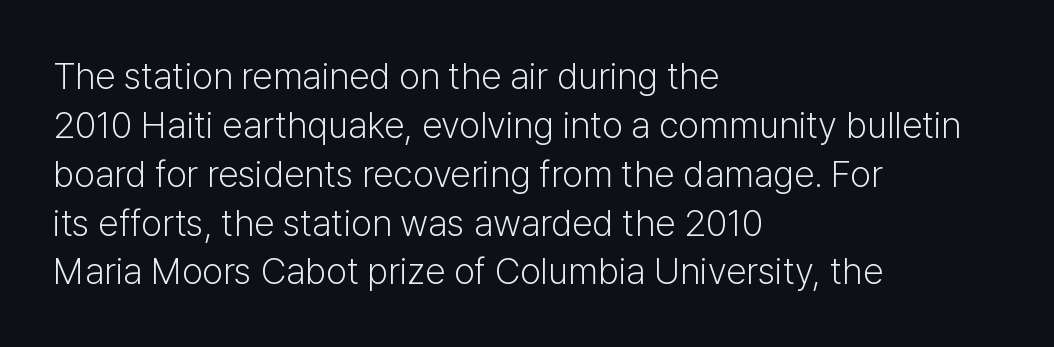
The image shows 37 px light sans-serif type, upright; set left-aligned, normal line spacing (1.32x), normal letter spacing, not underlined; low stroke contrast and a medium x-height.
